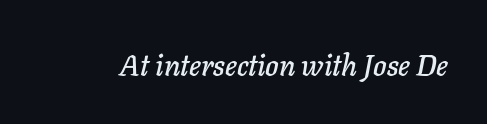
Q: Is the text italic (slanted)? A: Yes, it leans right by about 11 degrees.
Q: Is the text underlined? A: No.
Q: Is the spacing between letters normal or unusually wide? A: Normal.
Q: Width (condensed, normal, or wide)? A: Normal.
Q: Stroke contrast? A: Low.
Q: x-height? A: Medium.
Q: Monospaced? A: No.
